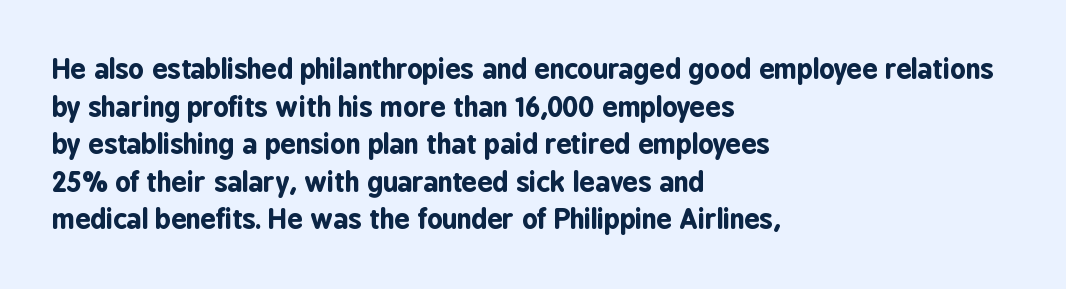
{"italic": "no", "bold": "yes", "underline": "no", "align": "left", "line_spacing": "normal", "line_spacing_ratio": 1.39, "letter_spacing": "normal", "letter_spacing_em": 0.0, "glyph_px": 27}
